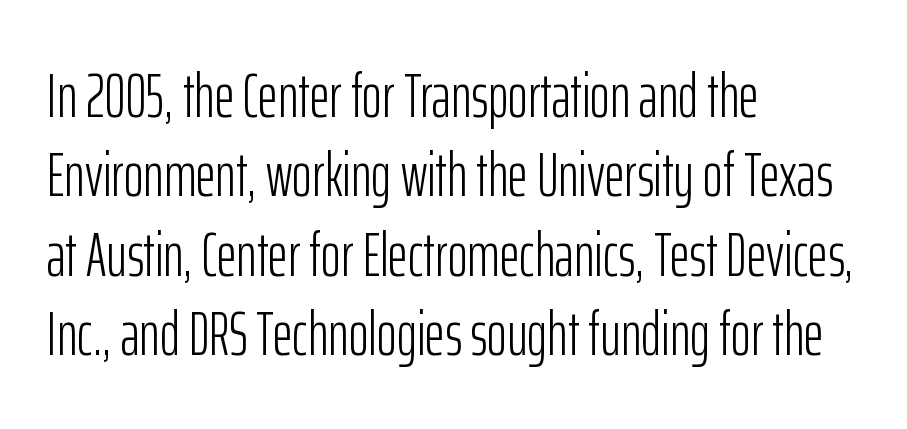
The passage shown is not underscored anywhere. Do the characters align in a grid? No, the font is proportional. Observe the absence of serifs on each vertical stroke in this sample. Is the block centered? No — it sits flush against the left margin.
